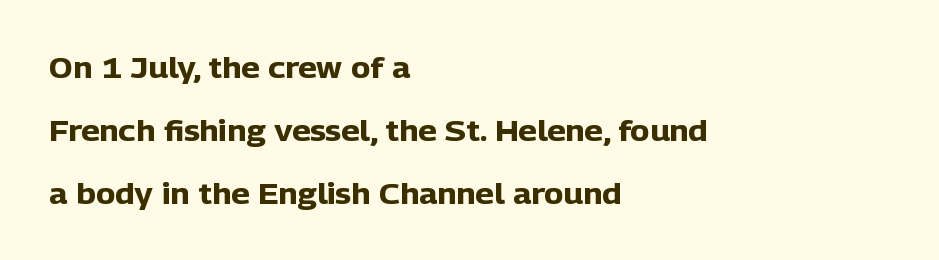
{"serif": "no", "italic": "no", "bold": "yes", "weight": "heavy", "width": "normal", "stroke_contrast": "low", "x_height": "medium", "monospaced": "no", "underline": "no", "align": "left", "line_spacing": "loose", "line_spacing_ratio": 2.17, "letter_spacing": "normal", "letter_spacing_em": 0.0, "glyph_px": 29}
